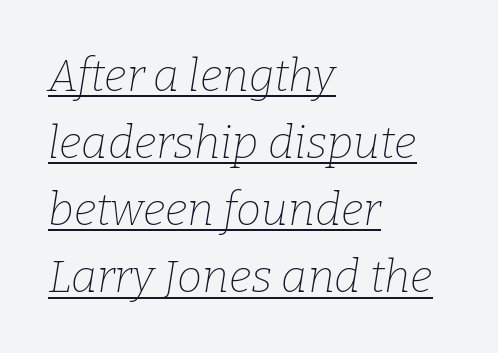
Q: Is the text bold? A: No.
Q: Is the text italic (slanted)? A: Yes, it leans right by about 9 degrees.
Q: Is the typeface a serif or a sans-serif typeface? A: Serif.
Q: Is the text underlined? A: Yes.
Q: How is the paragraph aligned? A: Left-aligned.
Q: Is the spacing between letters normal or unusually wide? A: Normal.
Q: Is the spacing between lines tight, normal or loose? A: Normal.
Q: Width (condensed, normal, or wide)? A: Normal.
Q: Stroke contrast? A: Low.
Q: x-height? A: Medium.
Q: Monospaced? A: No.
